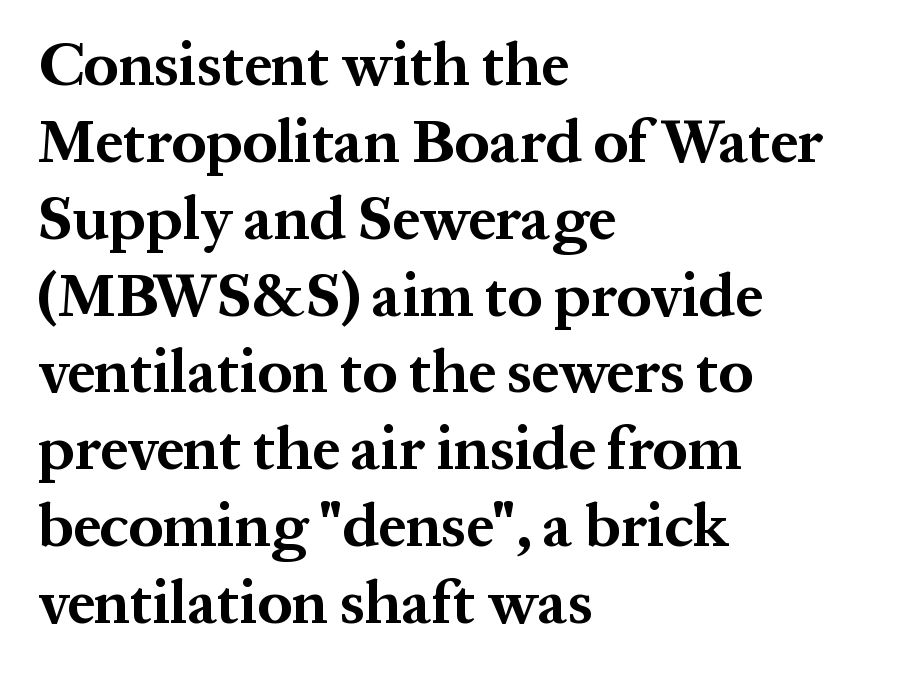
The image shows 61 px bold serif type, upright; set left-aligned, normal line spacing (1.26x), normal letter spacing, not underlined; medium stroke contrast and a medium x-height.
